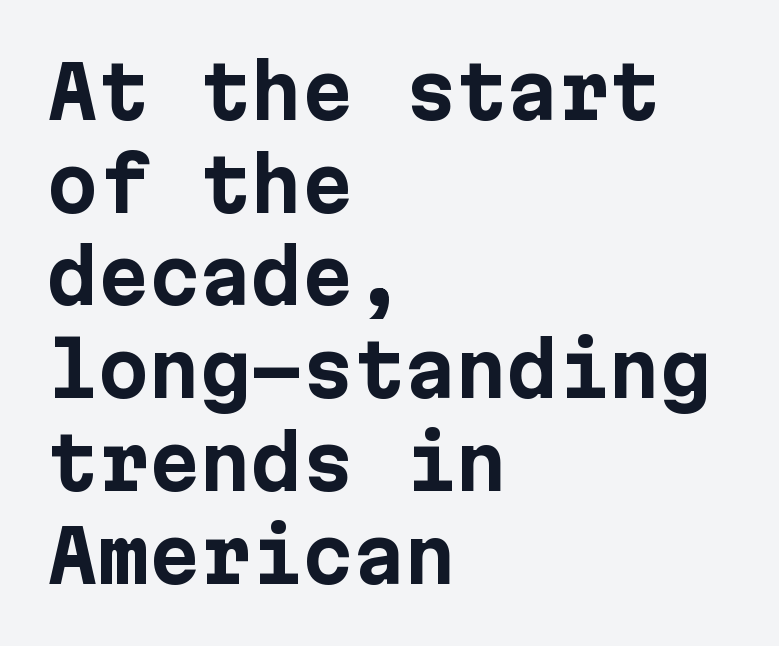
The image shows 73 px bold sans-serif type, upright; set left-aligned, normal line spacing (1.27x), normal letter spacing, not underlined; low stroke contrast and a medium x-height.
